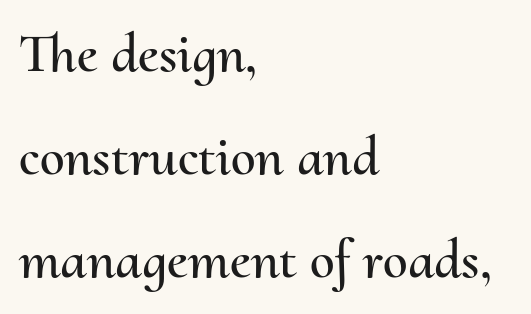
The image shows 56 px text type, upright; set left-aligned, line spacing 1.84x, normal letter spacing, not underlined; medium stroke contrast and a small x-height.
